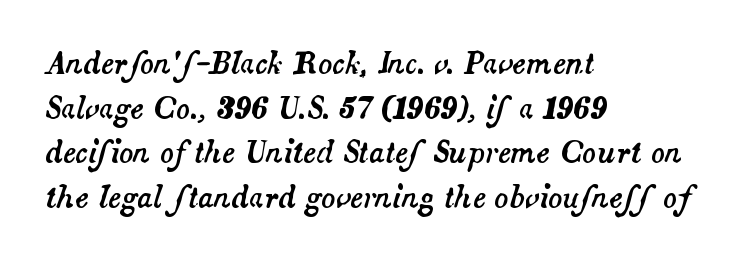
Q: Is the text italic (slanted)? A: Yes, it leans right by about 14 degrees.
Q: Is the text underlined? A: No.
Q: How is the paragraph aligned? A: Left-aligned.
Q: Is the spacing between letters normal or unusually wide? A: Normal.
Q: Is the spacing between lines tight, normal or loose? A: Normal.
Q: Width (condensed, normal, or wide)? A: Normal.
Q: Stroke contrast? A: Medium.
Q: x-height? A: Small.
Q: Monospaced? A: No.
